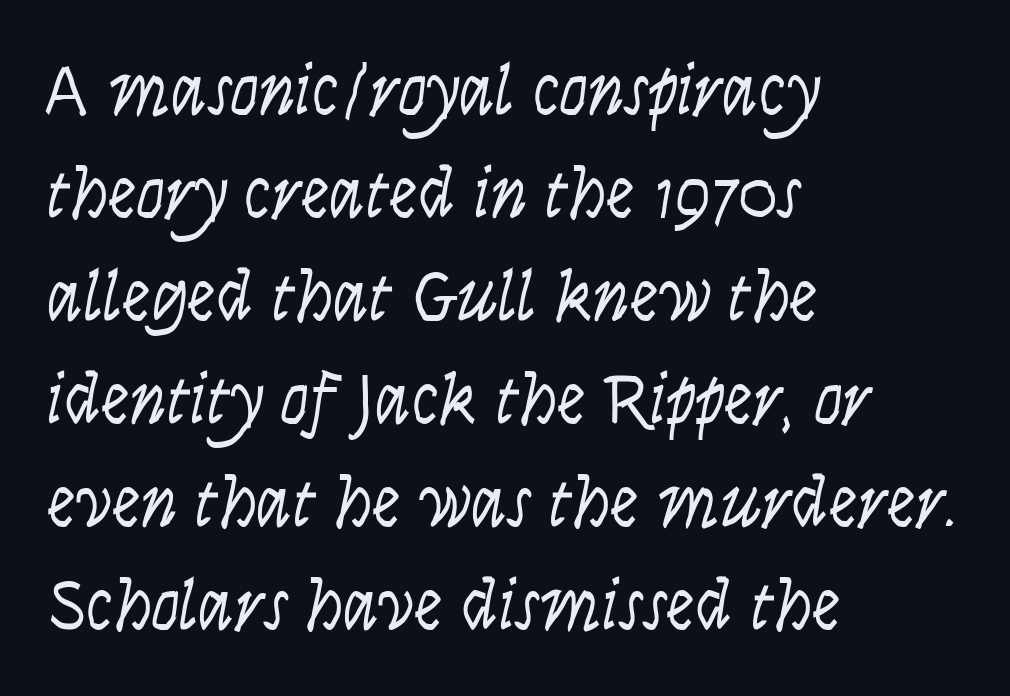
{"serif": "no", "bold": "no", "weight": "light", "width": "condensed", "stroke_contrast": "low", "x_height": "large", "monospaced": "no", "underline": "no", "align": "left", "line_spacing": "normal", "line_spacing_ratio": 1.43, "letter_spacing": "normal", "letter_spacing_em": 0.0, "glyph_px": 72}
